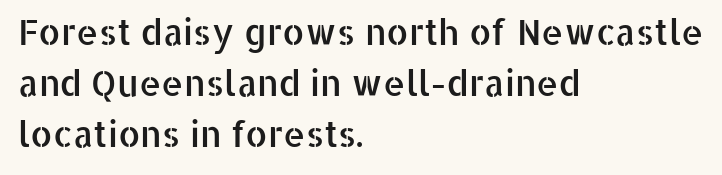
Each row of text sits above clean, open space. Honestly, the row spacing looks completely unremarkable. The rag falls on the right side of this text block. The passage shown is typed in a proportional face where columns would drift.
